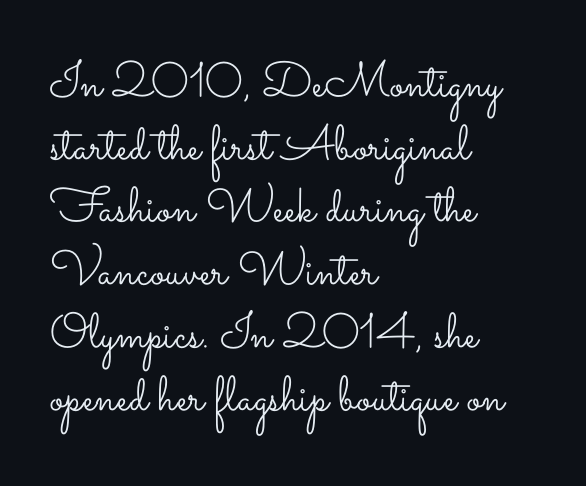
{"bold": "no", "weight": "light", "width": "wide", "stroke_contrast": "low", "x_height": "small", "monospaced": "no", "underline": "no", "align": "left", "line_spacing": "normal", "line_spacing_ratio": 1.28, "letter_spacing": "normal", "letter_spacing_em": 0.0, "glyph_px": 49}
